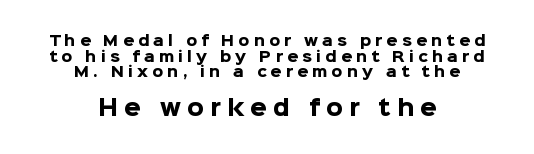
{"italic": "no", "bold": "yes", "underline": "no", "align": "center", "line_spacing": "tight", "line_spacing_ratio": 1.12, "letter_spacing": "wide", "letter_spacing_em": 0.3, "larger_block": "second", "size_ratio": 1.5, "glyph_px": 21}
